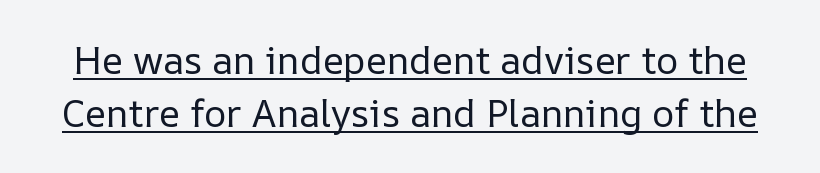
Is the letter spacing exaggerated? No — it looks like the ordinary default. The letters stand straight up with perfectly vertical stems. The passage shown is underscored from start to finish. Do the characters align in a grid? No, the font is proportional. The leading is moderate, giving the passage an even texture. On a weight scale, this lands at 450 or below.
